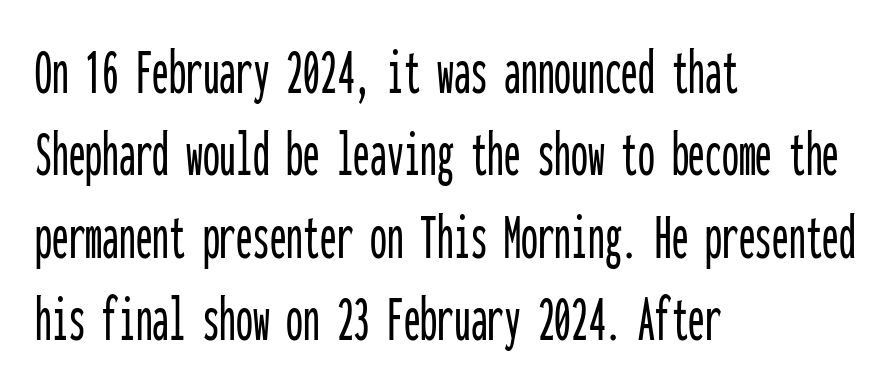
Q: Is the text italic (slanted)? A: No, it is upright.
Q: Is the typeface a serif or a sans-serif typeface? A: Sans-serif.
Q: Is the text underlined? A: No.
Q: How is the paragraph aligned? A: Left-aligned.
Q: Is the spacing between letters normal or unusually wide? A: Normal.
Q: Width (condensed, normal, or wide)? A: Condensed.
Q: Stroke contrast? A: Low.
Q: x-height? A: Medium.
Q: Monospaced? A: Yes.
